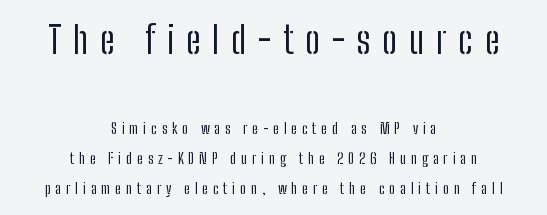
{"serif": "no", "italic": "no", "bold": "no", "weight": "regular", "width": "condensed", "stroke_contrast": "low", "x_height": "medium", "monospaced": "no", "underline": "no", "align": "center", "line_spacing": "loose", "line_spacing_ratio": 1.97, "letter_spacing": "wide", "letter_spacing_em": 0.32, "larger_block": "first", "size_ratio": 2.47, "glyph_px": 37}
